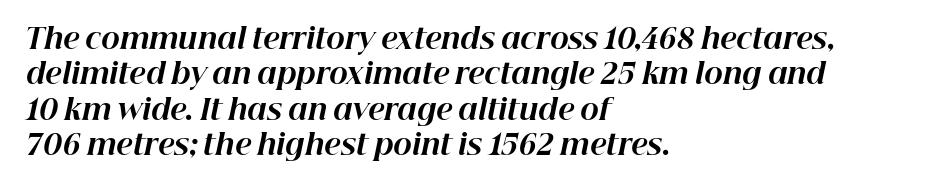
The specimen omits any rule beneath the text block's lines. Where is the straight margin? On the left. The passage shown is typed in a proportional face where columns would drift. A dark, heavy texture on the line: the type is bold.
